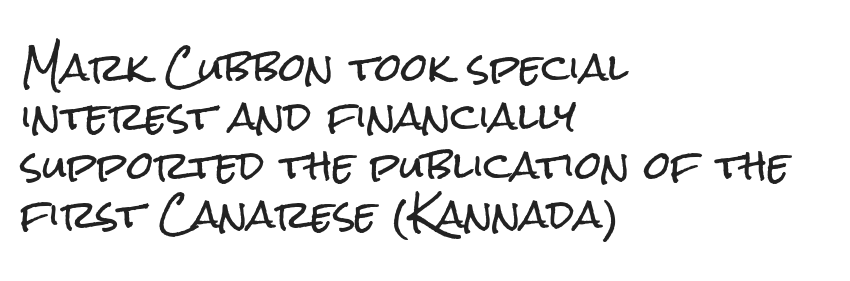
The area under the type is left untouched. Inter-character spacing is left at the font's built-in metrics. Teacher's note: observe the even left margin — that is flush-left alignment. Do the letters lean? They stand straight. This sample uses a sans-serif face.
